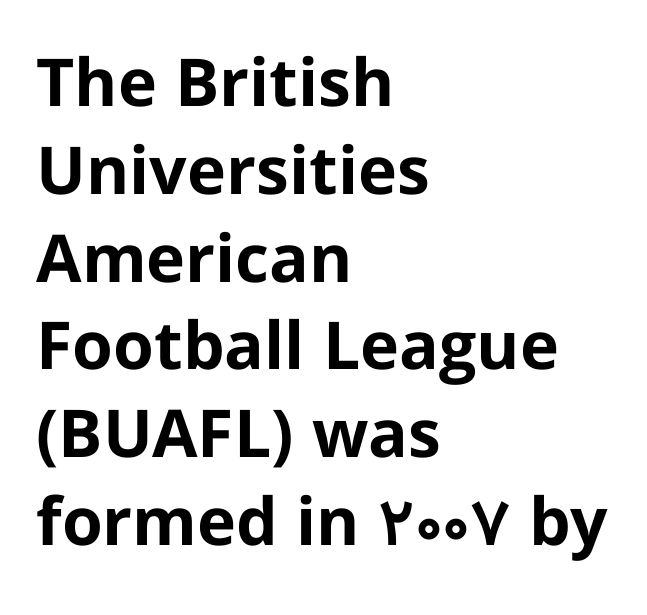
{"serif": "no", "italic": "no", "bold": "yes", "weight": "bold", "width": "normal", "stroke_contrast": "low", "x_height": "medium", "monospaced": "no", "underline": "no", "align": "left", "line_spacing": "normal", "line_spacing_ratio": 1.33, "letter_spacing": "normal", "letter_spacing_em": 0.0, "glyph_px": 66}
